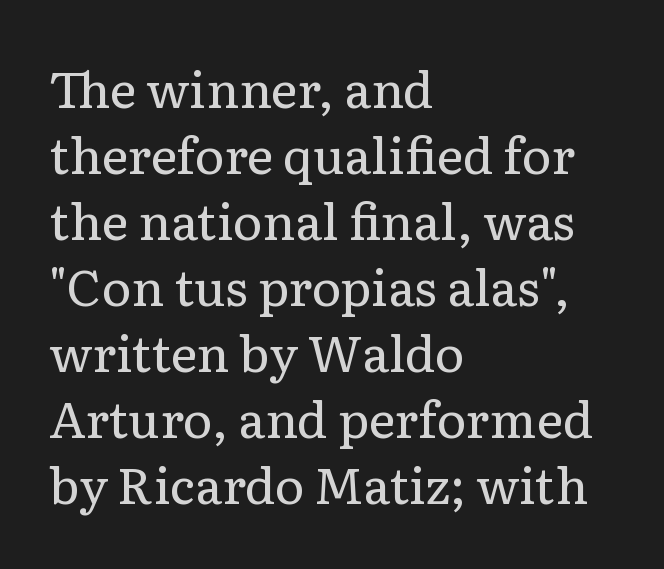
Q: Is the text bold? A: No.
Q: Is the text italic (slanted)? A: No, it is upright.
Q: Is the typeface a serif or a sans-serif typeface? A: Serif.
Q: Is the text underlined? A: No.
Q: How is the paragraph aligned? A: Left-aligned.
Q: Is the spacing between letters normal or unusually wide? A: Normal.
Q: Is the spacing between lines tight, normal or loose? A: Normal.
Q: Width (condensed, normal, or wide)? A: Normal.
Q: Stroke contrast? A: Low.
Q: x-height? A: Medium.
Q: Monospaced? A: No.
